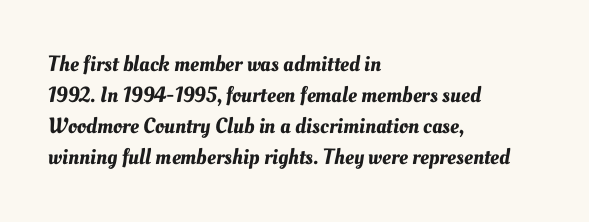
{"underline": "no", "align": "left", "line_spacing": "normal", "line_spacing_ratio": 1.41, "letter_spacing": "normal", "letter_spacing_em": 0.0, "glyph_px": 22}
